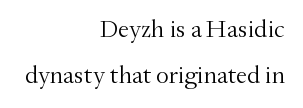
{"italic": "no", "bold": "no", "underline": "no", "align": "right", "line_spacing_ratio": 1.83, "letter_spacing": "normal", "letter_spacing_em": 0.0, "glyph_px": 25}
